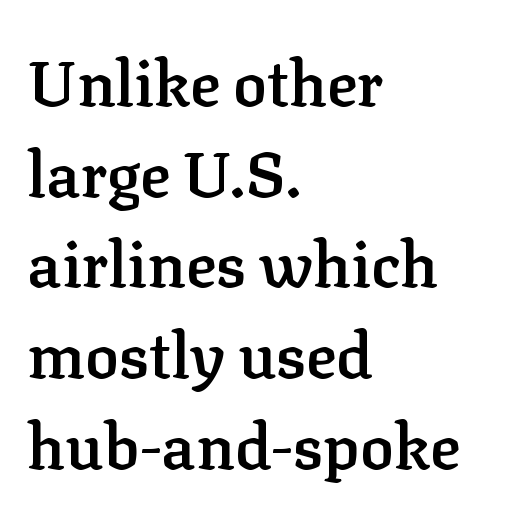
A typesetter would call this proportional, since set widths differ per character. On the weight axis this lands at semibold, roughly 600. This sample is left-justified, so line endings fall wherever the words run out. The specimen omits any rule beneath the text block's lines.
